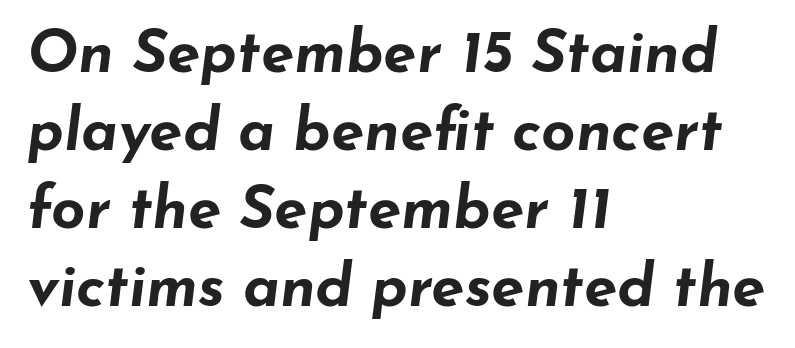
Visually the block forms a straight wall on the left and a jagged coastline on the right. Each word holds together tightly as a unit, with standard inter-letter gaps. Glance below the letters and you will spot only blank space. Varying glyph widths throughout — classic text-font behaviour. Regarding leading, the lines here are spaced in the standard way.
